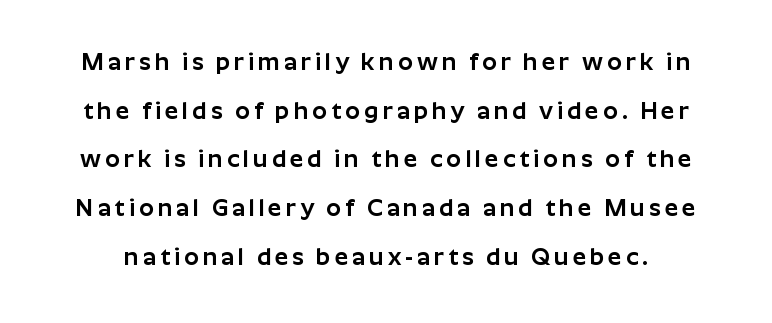
Q: Is the text italic (slanted)? A: No, it is upright.
Q: Is the text underlined? A: No.
Q: Is the spacing between lines tight, normal or loose? A: Loose.
